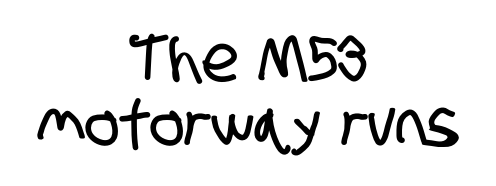
Q: Is the typeface a serif or a sans-serif typeface? A: Sans-serif.
Q: Is the text underlined? A: No.
Q: How is the paragraph aligned? A: Centered.
Q: Is the spacing between letters normal or unusually wide? A: Normal.
Q: Is the spacing between lines tight, normal or loose? A: Tight.
Q: Width (condensed, normal, or wide)? A: Condensed.
Q: Stroke contrast? A: Low.
Q: x-height? A: Large.
Q: Monospaced? A: No.
